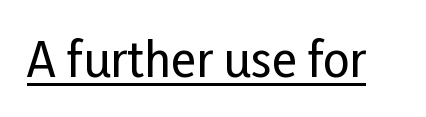
{"serif": "no", "italic": "no", "width": "condensed", "stroke_contrast": "low", "x_height": "medium", "monospaced": "no", "underline": "yes", "letter_spacing": "normal", "letter_spacing_em": 0.0, "glyph_px": 47}
